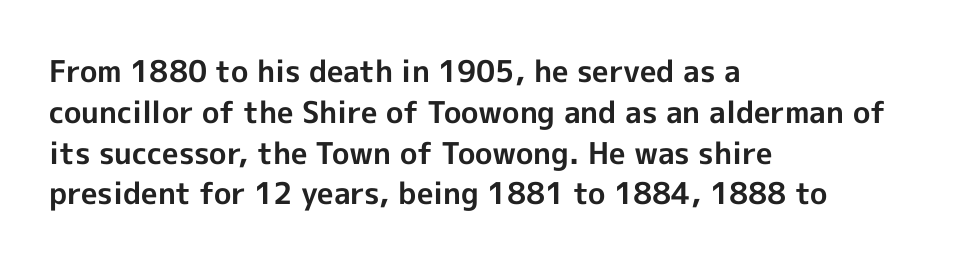
The image shows 30 px bold sans-serif type, upright; set left-aligned, normal line spacing (1.36x), normal letter spacing, not underlined; a medium x-height.
